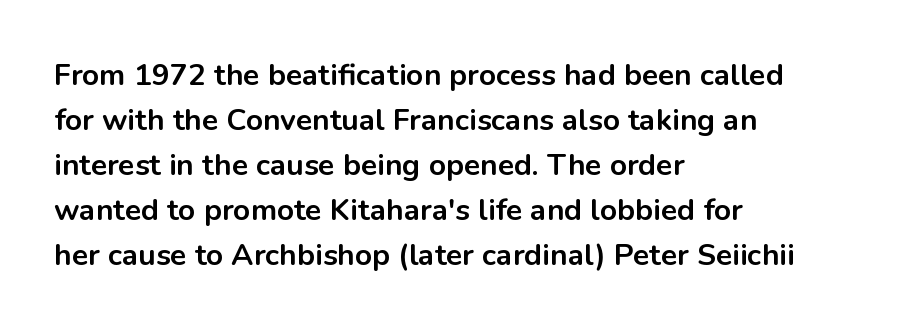
The image shows 30 px bold sans-serif type, upright; set left-aligned, normal line spacing (1.5x), normal letter spacing, not underlined; low stroke contrast and a medium x-height.
